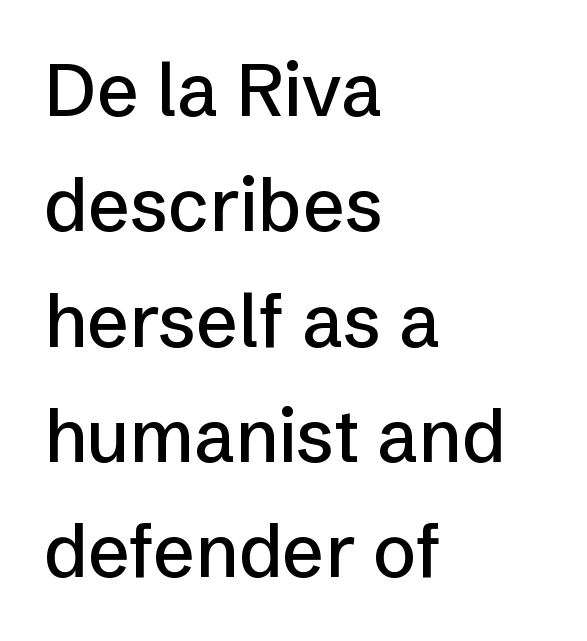
{"serif": "no", "italic": "no", "width": "normal", "stroke_contrast": "low", "x_height": "medium", "monospaced": "no", "underline": "no", "align": "left", "line_spacing": "normal", "line_spacing_ratio": 1.58, "letter_spacing": "normal", "letter_spacing_em": 0.0, "glyph_px": 73}
